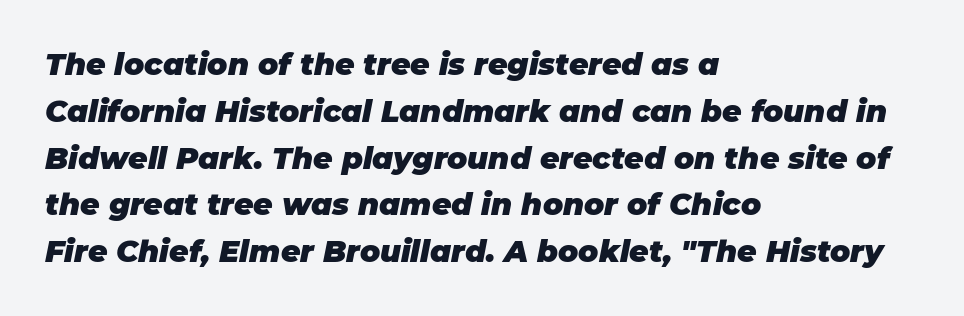
Q: Is the text bold? A: Yes.
Q: Is the text italic (slanted)? A: Yes, it leans right by about 11 degrees.
Q: Is the text underlined? A: No.
Q: How is the paragraph aligned? A: Left-aligned.
Q: Is the spacing between letters normal or unusually wide? A: Normal.
Q: Is the spacing between lines tight, normal or loose? A: Normal.
Q: Width (condensed, normal, or wide)? A: Normal.
Q: Stroke contrast? A: Low.
Q: x-height? A: Large.
Q: Monospaced? A: No.
